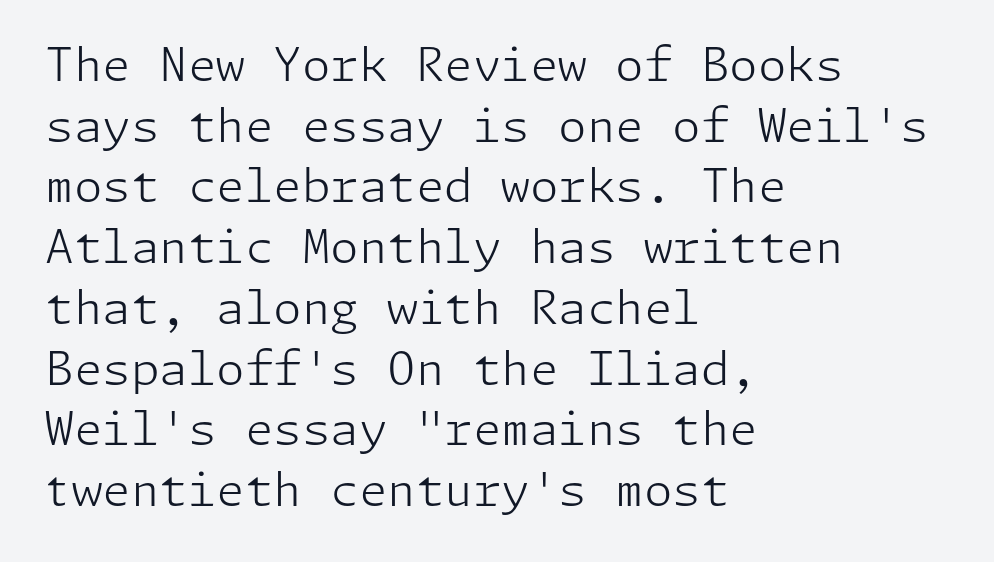
{"serif": "no", "italic": "no", "bold": "no", "weight": "light", "width": "normal", "stroke_contrast": "low", "x_height": "medium", "underline": "no", "align": "left", "line_spacing": "normal", "line_spacing_ratio": 1.32, "letter_spacing": "normal", "letter_spacing_em": 0.0, "glyph_px": 46}
